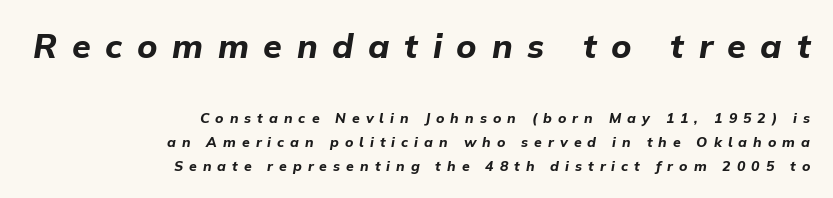
Honestly, the letter spacing is so wide it's the main thing you notice. Unmarked baselines from the first word to the last. Two sizes are in play, and the larger belongs to the first block. The paragraph has a hard right edge and a soft left edge. How heavy is the stroke? Heavy — this is a bold.
